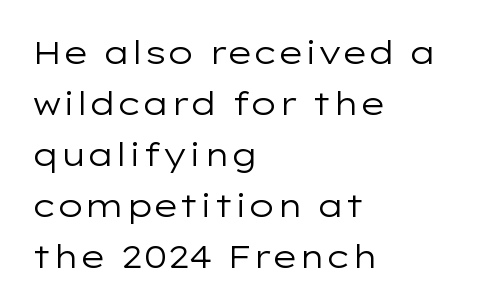
{"serif": "no", "italic": "no", "bold": "no", "weight": "regular", "width": "wide", "stroke_contrast": "low", "x_height": "medium", "monospaced": "no", "underline": "no", "align": "left", "line_spacing": "normal", "line_spacing_ratio": 1.59, "letter_spacing": "normal", "letter_spacing_em": 0.0, "glyph_px": 32}
